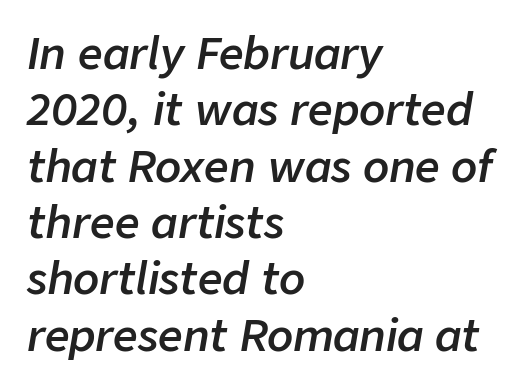
The image shows 43 px semibold type, italic (leaning right); set left-aligned, normal line spacing (1.31x), normal letter spacing, not underlined; low stroke contrast and a medium x-height.
